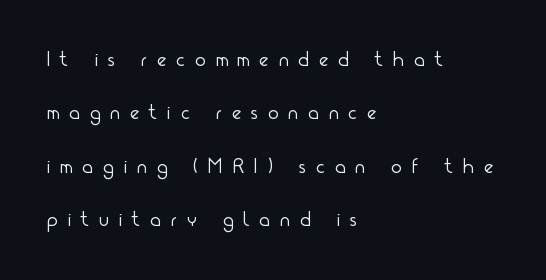
Q: Is the text bold? A: No.
Q: Is the text italic (slanted)? A: No, it is upright.
Q: Is the text underlined? A: No.
Q: How is the paragraph aligned? A: Left-aligned.
Q: Is the spacing between letters normal or unusually wide? A: Unusually wide.
Q: Is the spacing between lines tight, normal or loose? A: Loose.
